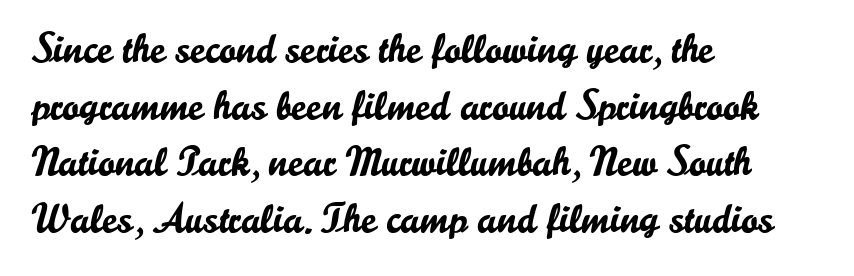
Q: Is the text italic (slanted)? A: Yes.
Q: Is the typeface a serif or a sans-serif typeface? A: Sans-serif.
Q: Is the text underlined? A: No.
Q: How is the paragraph aligned? A: Left-aligned.
Q: Is the spacing between letters normal or unusually wide? A: Normal.
Q: Is the spacing between lines tight, normal or loose? A: Normal.
Q: Width (condensed, normal, or wide)? A: Normal.
Q: Stroke contrast? A: Low.
Q: x-height? A: Small.
Q: Monospaced? A: No.
